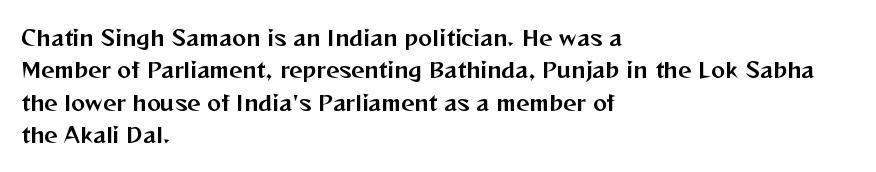
Q: Is the text italic (slanted)? A: No, it is upright.
Q: Is the text underlined? A: No.
Q: How is the paragraph aligned? A: Left-aligned.
Q: Is the spacing between letters normal or unusually wide? A: Normal.
Q: Is the spacing between lines tight, normal or loose? A: Normal.
